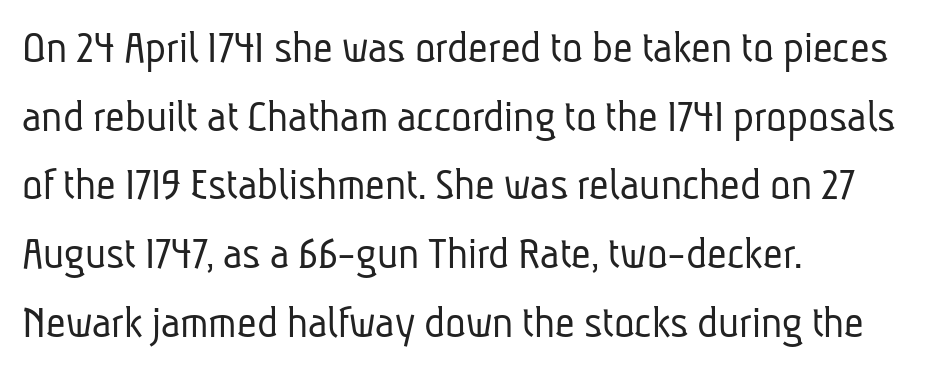
{"serif": "no", "bold": "no", "weight": "light", "width": "condensed", "stroke_contrast": "low", "x_height": "medium", "monospaced": "no", "underline": "no", "align": "left", "line_spacing": "normal", "line_spacing_ratio": 1.43, "letter_spacing": "normal", "letter_spacing_em": 0.0, "glyph_px": 48}
